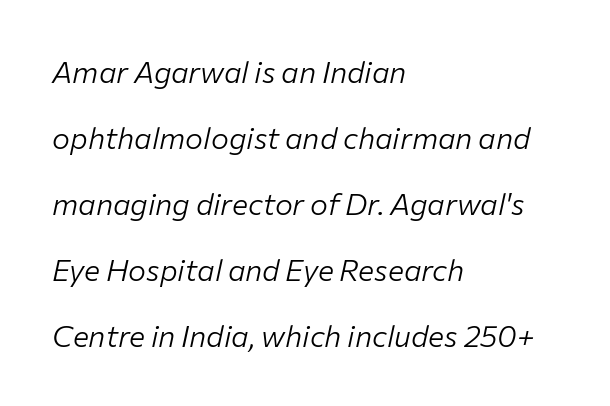
{"italic": "yes", "lean": "right", "slant_degrees": 12, "bold": "no", "weight": "light", "width": "normal", "stroke_contrast": "low", "x_height": "medium", "monospaced": "no", "underline": "no", "align": "left", "line_spacing": "loose", "line_spacing_ratio": 2.2, "letter_spacing": "normal", "letter_spacing_em": 0.0, "glyph_px": 30}
